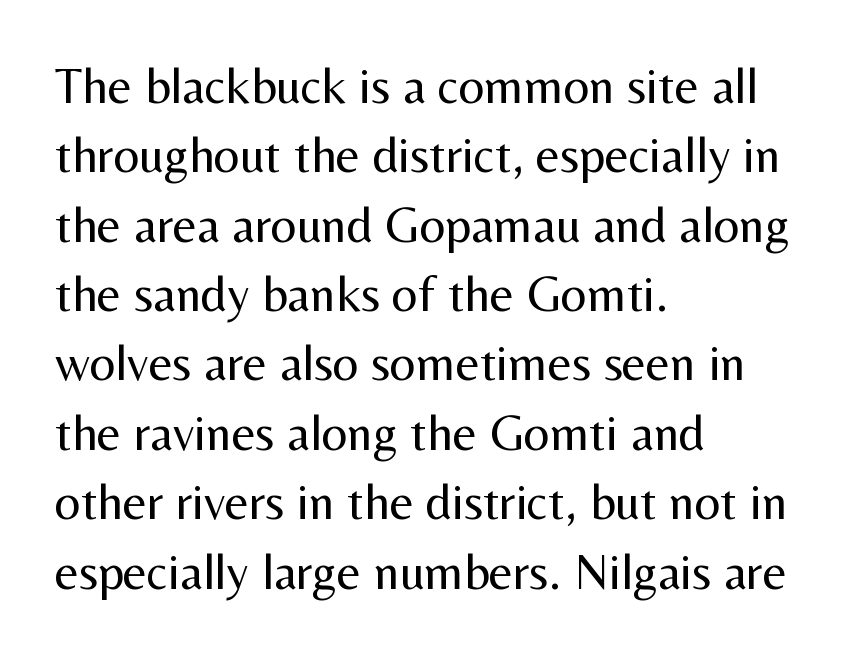
{"serif": "no", "italic": "no", "bold": "no", "weight": "regular", "width": "normal", "stroke_contrast": "medium", "x_height": "medium", "monospaced": "no", "underline": "no", "align": "left", "line_spacing": "normal", "line_spacing_ratio": 1.36, "letter_spacing": "normal", "letter_spacing_em": 0.0, "glyph_px": 51}
